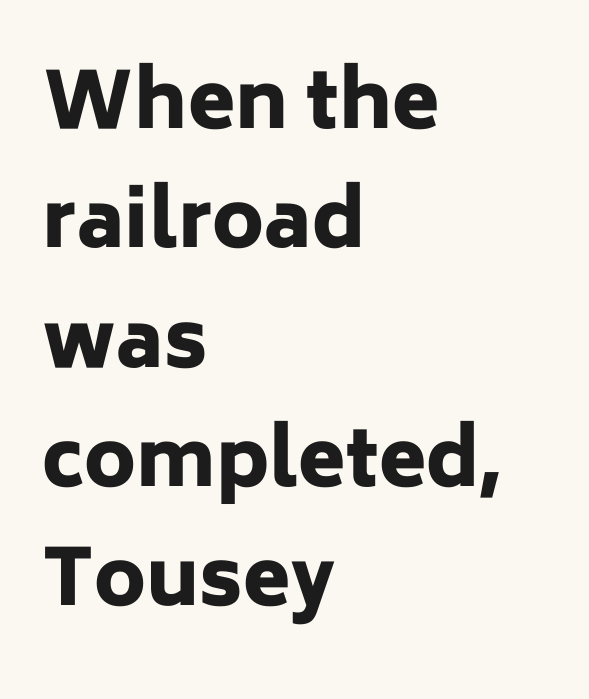
Q: Is the text bold? A: Yes.
Q: Is the text italic (slanted)? A: No, it is upright.
Q: Is the typeface a serif or a sans-serif typeface? A: Sans-serif.
Q: Is the text underlined? A: No.
Q: How is the paragraph aligned? A: Left-aligned.
Q: Is the spacing between letters normal or unusually wide? A: Normal.
Q: Is the spacing between lines tight, normal or loose? A: Normal.
Q: Width (condensed, normal, or wide)? A: Normal.
Q: Stroke contrast? A: Low.
Q: x-height? A: Medium.
Q: Monospaced? A: No.
